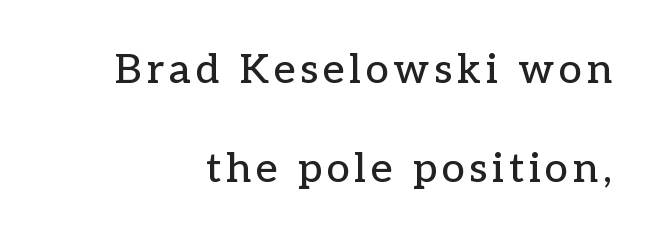
The image shows 41 px serif type, upright; set loose line spacing (2.41x), not underlined; low stroke contrast and a medium x-height.
